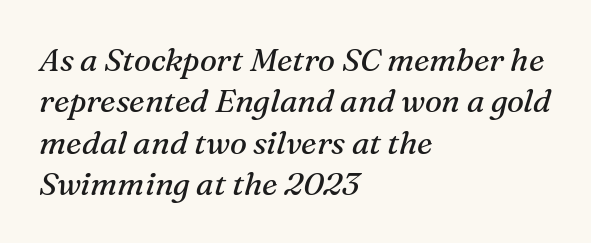
{"serif": "yes", "italic": "yes", "lean": "right", "slant_degrees": 16, "bold": "no", "weight": "regular", "width": "normal", "stroke_contrast": "medium", "x_height": "medium", "monospaced": "no", "underline": "no", "align": "left", "line_spacing": "normal", "line_spacing_ratio": 1.29, "letter_spacing": "normal", "letter_spacing_em": 0.0, "glyph_px": 32}
